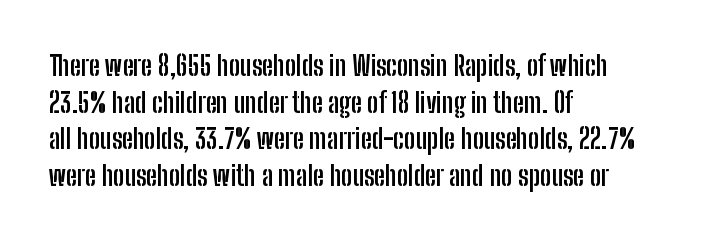
{"italic": "no", "bold": "yes", "underline": "no", "align": "left", "line_spacing": "normal", "line_spacing_ratio": 1.36, "letter_spacing": "normal", "letter_spacing_em": 0.0, "glyph_px": 27}
